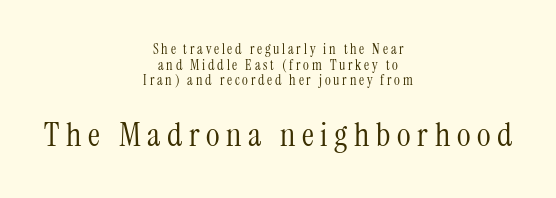
The image shows 33 px light, condensed serif type, upright; set centered, tight line spacing (1.12x), unusually wide letter spacing (+0.2 em), not underlined; the second (bottom) block is 2.36x larger; medium stroke contrast and a medium x-height.
